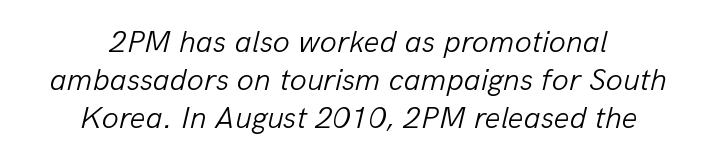
{"italic": "yes", "lean": "right", "slant_degrees": 13, "bold": "no", "weight": "light", "width": "normal", "stroke_contrast": "low", "x_height": "medium", "monospaced": "no", "underline": "no", "align": "center", "line_spacing_ratio": 1.23, "letter_spacing": "normal", "letter_spacing_em": 0.0, "glyph_px": 31}
